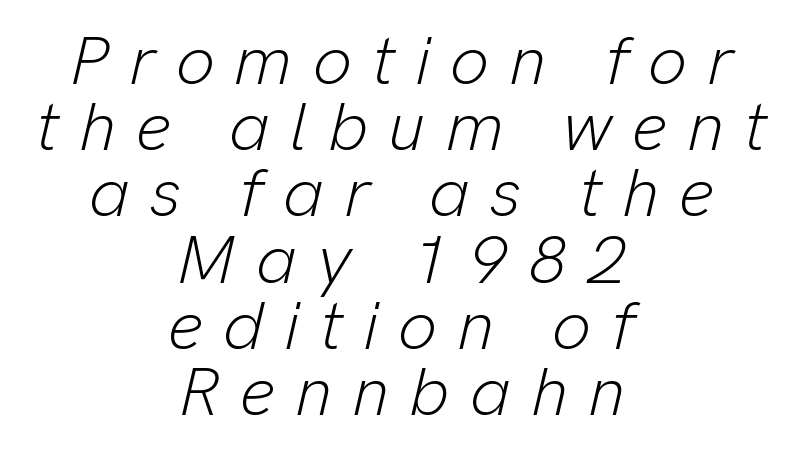
The image shows 69 px light type, italic (leaning right); set centered, tight line spacing (0.96x), unusually wide letter spacing (+0.29 em), not underlined; low stroke contrast and a medium x-height.
